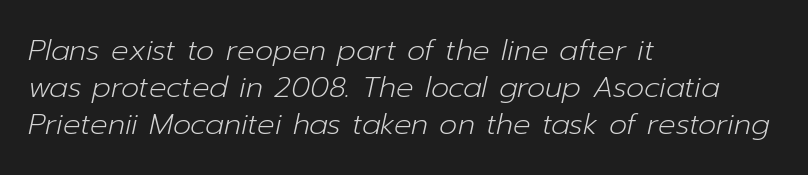
Teacher's note: observe the even left margin — that is flush-left alignment. Rendered with sloped, italic letterforms. No extra ink here — the face is not bold. Compared with typical body copy, the letter spacing here is the same. One glance says typical: line gaps are just what's usual.
